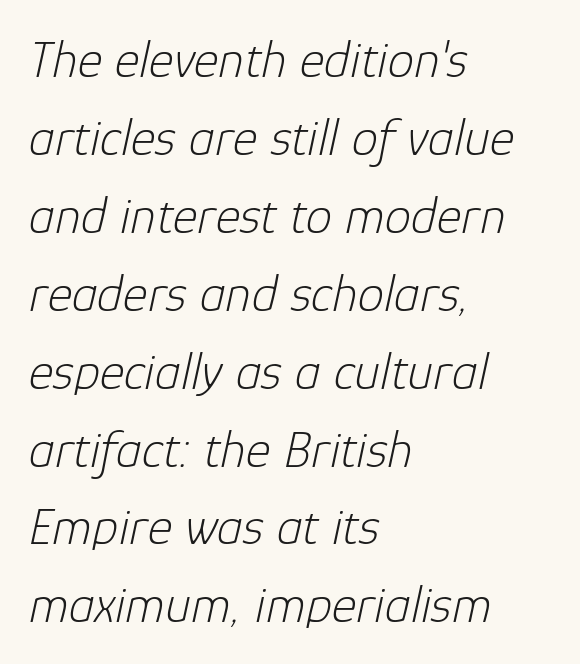
Leftover space on each line is placed entirely after the last word. Descenders are the only things crossing below the line. Proportional: the letters do not fall into vertical columns. Characters follow at the spacing the type designer built in. It's the slanting kind of type.
